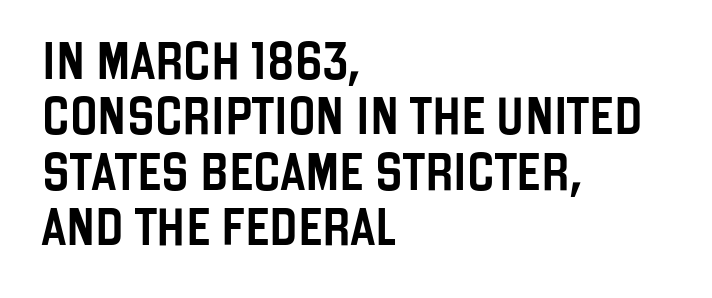
Q: Is the text italic (slanted)? A: No, it is upright.
Q: Is the typeface a serif or a sans-serif typeface? A: Sans-serif.
Q: Is the text underlined? A: No.
Q: How is the paragraph aligned? A: Left-aligned.
Q: Is the spacing between letters normal or unusually wide? A: Normal.
Q: Is the spacing between lines tight, normal or loose? A: Normal.
Q: Width (condensed, normal, or wide)? A: Condensed.
Q: Stroke contrast? A: Low.
Q: x-height? A: Large.
Q: Monospaced? A: No.
